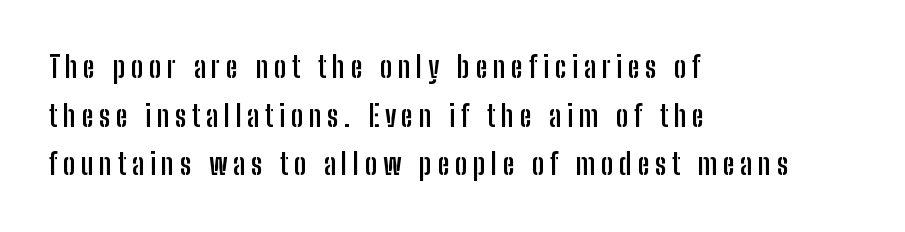
{"serif": "no", "italic": "no", "bold": "yes", "weight": "semibold", "width": "condensed", "stroke_contrast": "low", "x_height": "medium", "monospaced": "no", "underline": "no", "align": "left", "line_spacing": "normal", "line_spacing_ratio": 1.68, "letter_spacing": "wide", "letter_spacing_em": 0.2, "glyph_px": 29}
